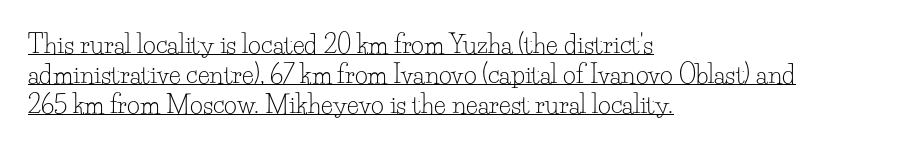
{"italic": "no", "bold": "no", "underline": "yes", "align": "left", "line_spacing_ratio": 1.2, "letter_spacing": "normal", "letter_spacing_em": 0.0, "glyph_px": 25}
